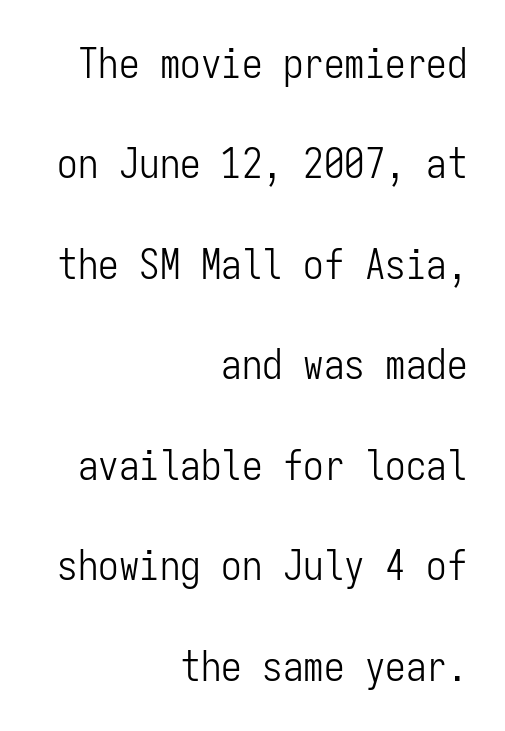
{"serif": "no", "italic": "no", "bold": "no", "weight": "light", "width": "condensed", "stroke_contrast": "low", "x_height": "medium", "monospaced": "yes", "underline": "no", "align": "right", "line_spacing": "loose", "line_spacing_ratio": 2.45, "letter_spacing": "normal", "letter_spacing_em": 0.0, "glyph_px": 41}
